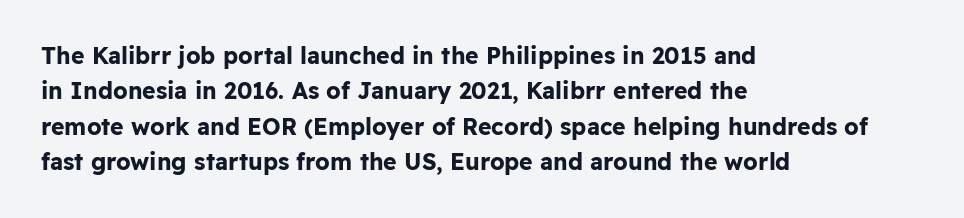
{"italic": "no", "bold": "yes", "underline": "no", "align": "left", "line_spacing": "normal", "line_spacing_ratio": 1.54, "letter_spacing": "normal", "letter_spacing_em": 0.0, "glyph_px": 23}
